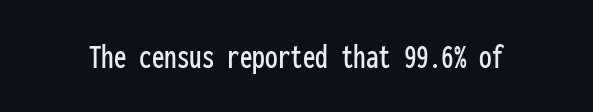
{"serif": "no", "italic": "no", "width": "condensed", "stroke_contrast": "low", "x_height": "medium", "monospaced": "yes", "underline": "no", "letter_spacing": "normal", "letter_spacing_em": 0.0, "glyph_px": 36}
